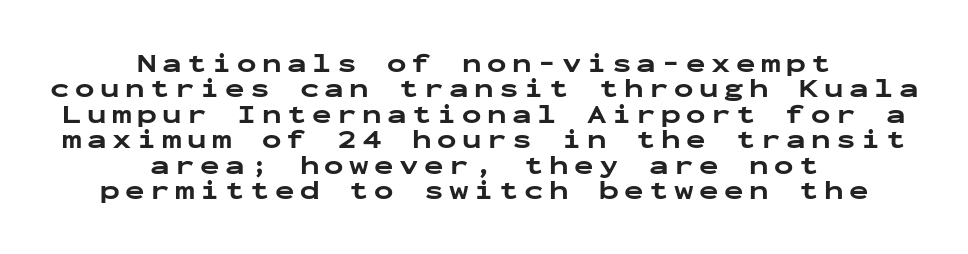
Q: Is the text bold? A: Yes.
Q: Is the text italic (slanted)? A: No, it is upright.
Q: Is the text underlined? A: No.
Q: How is the paragraph aligned? A: Centered.
Q: Is the spacing between letters normal or unusually wide? A: Unusually wide.
Q: Is the spacing between lines tight, normal or loose? A: Tight.
